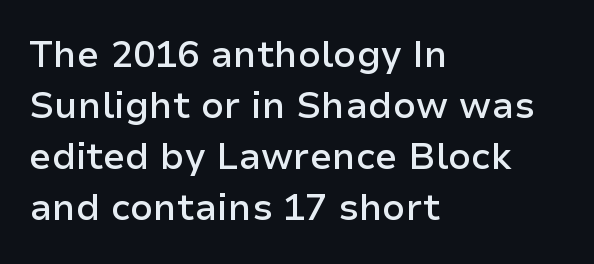
The image shows 37 px semibold sans-serif type, upright; set left-aligned, normal line spacing (1.38x), normal letter spacing, not underlined; low stroke contrast and a medium x-height.
